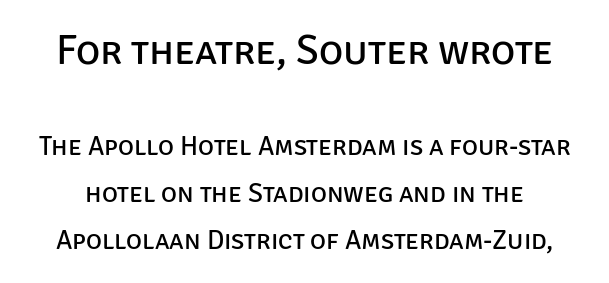
Q: Is the text bold? A: No.
Q: Is the text italic (slanted)? A: No, it is upright.
Q: Is the typeface a serif or a sans-serif typeface? A: Sans-serif.
Q: Is the text underlined? A: No.
Q: Is the spacing between letters normal or unusually wide? A: Normal.
Q: Which block of text is set in a larger size, the first (top) or the second (bottom)? A: The first (top) one.
Q: Width (condensed, normal, or wide)? A: Normal.
Q: Stroke contrast? A: Low.
Q: x-height? A: Large.
Q: Monospaced? A: No.
